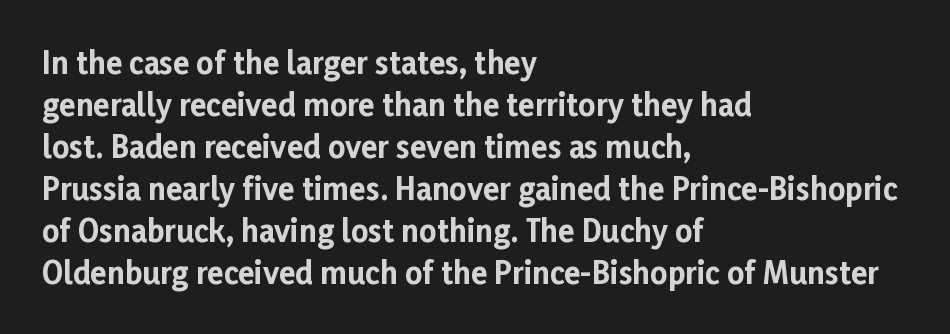
Q: Is the text bold? A: Yes.
Q: Is the text italic (slanted)? A: No, it is upright.
Q: Is the typeface a serif or a sans-serif typeface? A: Sans-serif.
Q: Is the text underlined? A: No.
Q: How is the paragraph aligned? A: Left-aligned.
Q: Is the spacing between letters normal or unusually wide? A: Normal.
Q: Is the spacing between lines tight, normal or loose? A: Normal.
Q: Width (condensed, normal, or wide)? A: Normal.
Q: Stroke contrast? A: Low.
Q: x-height? A: Medium.
Q: Monospaced? A: No.
